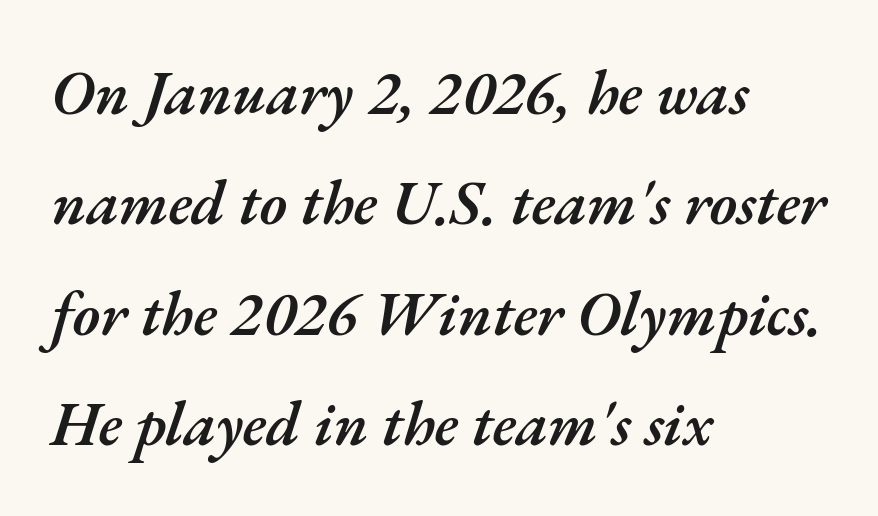
The image shows 62 px semibold type, italic (leaning right); set left-aligned, line spacing 1.78x, normal letter spacing, not underlined; medium stroke contrast and a small x-height.
